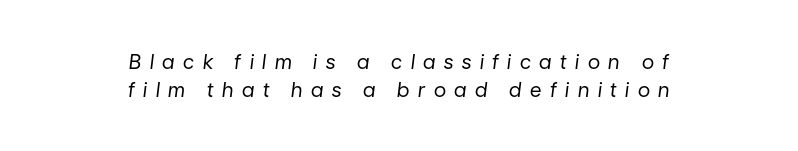
{"italic": "yes", "lean": "right", "slant_degrees": 7, "bold": "no", "underline": "no", "align": "center", "line_spacing": "normal", "line_spacing_ratio": 1.39, "letter_spacing": "wide", "letter_spacing_em": 0.43, "glyph_px": 20}
